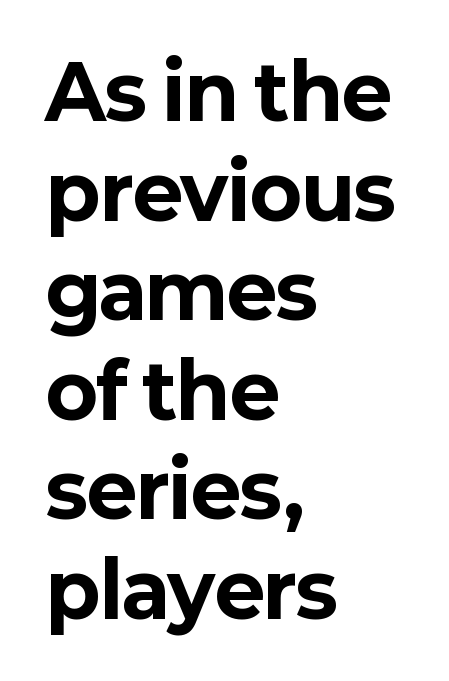
{"serif": "no", "italic": "no", "bold": "yes", "weight": "bold", "width": "normal", "stroke_contrast": "low", "x_height": "medium", "monospaced": "no", "underline": "no", "align": "left", "line_spacing": "normal", "line_spacing_ratio": 1.31, "letter_spacing": "normal", "letter_spacing_em": 0.0, "glyph_px": 76}
